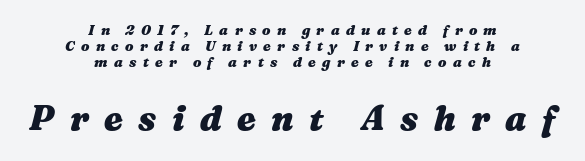
{"italic": "yes", "lean": "right", "slant_degrees": 16, "bold": "yes", "weight": "heavy", "width": "wide", "stroke_contrast": "medium", "x_height": "medium", "monospaced": "no", "underline": "no", "align": "center", "line_spacing": "tight", "line_spacing_ratio": 1.14, "letter_spacing": "wide", "letter_spacing_em": 0.45, "larger_block": "second", "size_ratio": 2.43, "glyph_px": 34}
